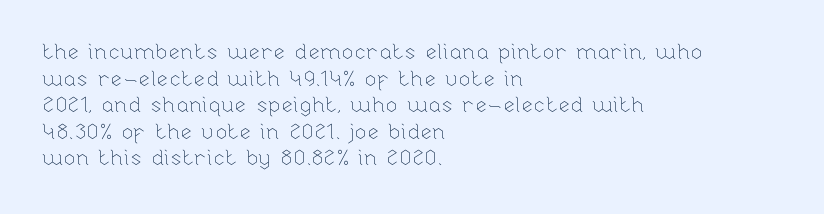
{"italic": "no", "bold": "no", "underline": "no", "align": "left", "line_spacing_ratio": 1.21, "letter_spacing": "normal", "letter_spacing_em": 0.0, "glyph_px": 22}
